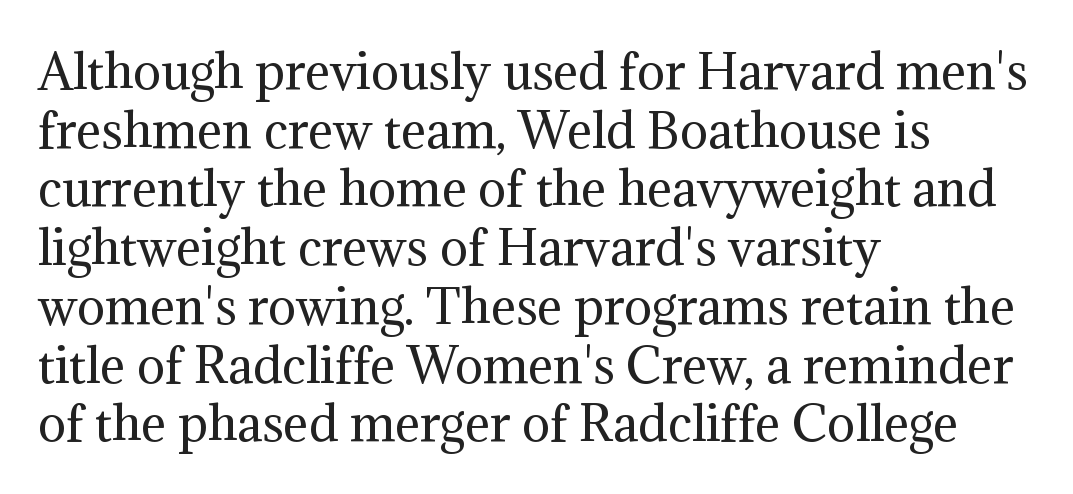
Q: Is the text bold? A: No.
Q: Is the text italic (slanted)? A: No, it is upright.
Q: Is the typeface a serif or a sans-serif typeface? A: Serif.
Q: Is the text underlined? A: No.
Q: How is the paragraph aligned? A: Left-aligned.
Q: Is the spacing between letters normal or unusually wide? A: Normal.
Q: Is the spacing between lines tight, normal or loose? A: Normal.
Q: Width (condensed, normal, or wide)? A: Normal.
Q: Stroke contrast? A: Medium.
Q: x-height? A: Medium.
Q: Monospaced? A: No.
